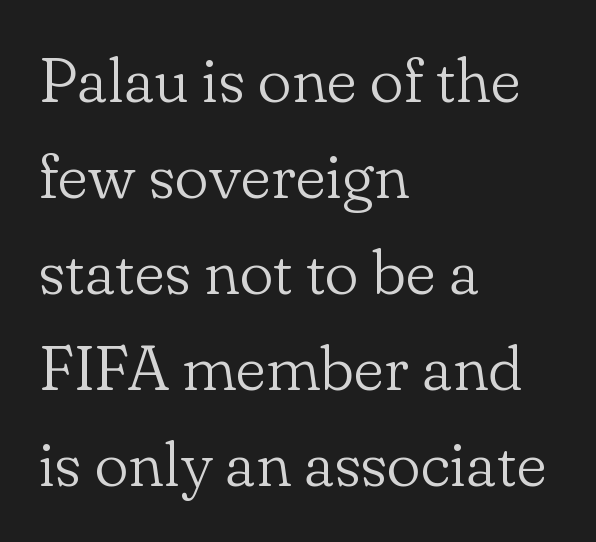
{"serif": "yes", "italic": "no", "bold": "no", "weight": "light", "width": "normal", "stroke_contrast": "low", "x_height": "small", "monospaced": "no", "underline": "no", "align": "left", "line_spacing": "normal", "line_spacing_ratio": 1.5, "letter_spacing": "normal", "letter_spacing_em": 0.0, "glyph_px": 64}
